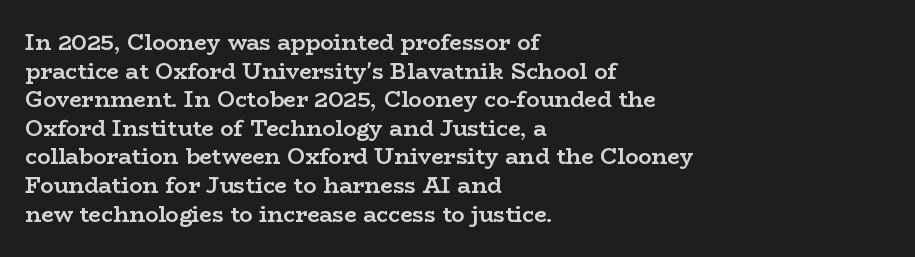
Teacher's note: observe the even left margin — that is flush-left alignment. You can tell it's not italic because the verticals are truly vertical. Words float on clear page, feet unadorned. The letterforms sit shoulder to shoulder at normal distance.
